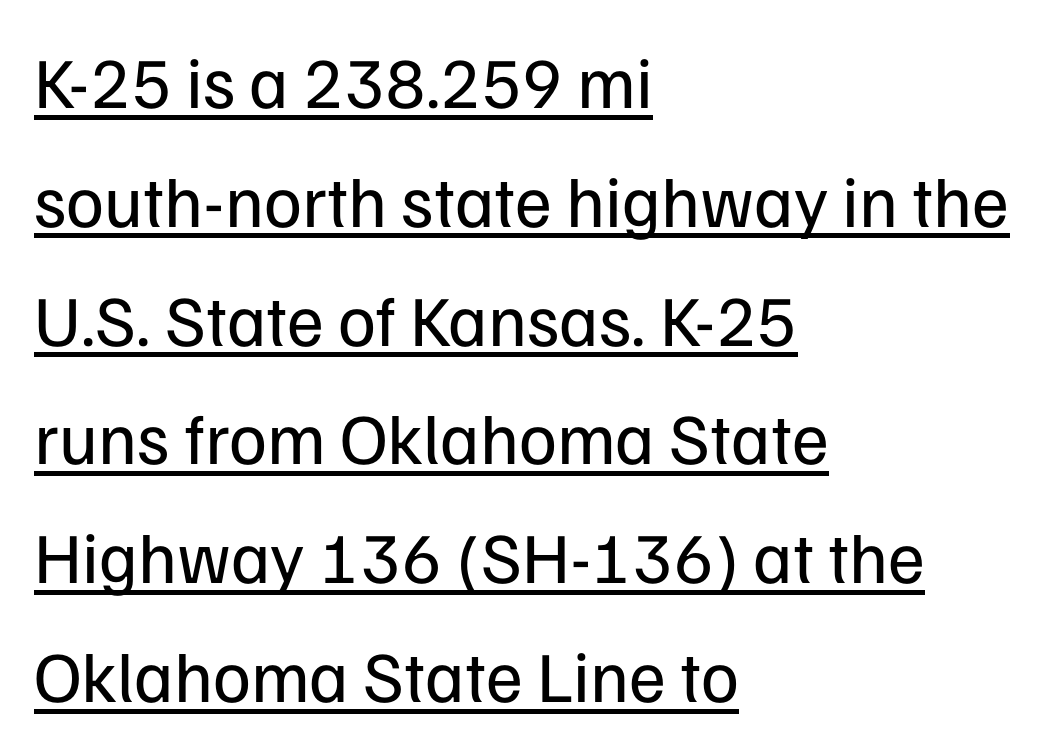
The image shows 72 px regular-weight sans-serif type, upright; set left-aligned, normal line spacing (1.65x), normal letter spacing, underlined; low stroke contrast and a medium x-height.
